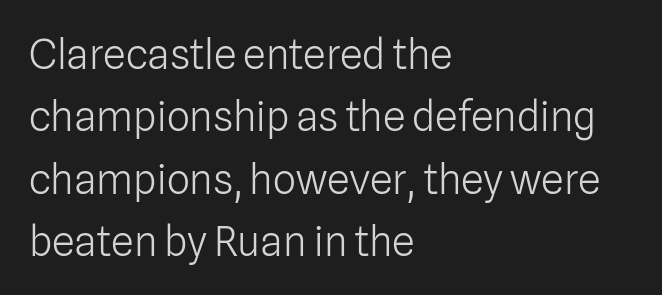
{"serif": "no", "italic": "no", "bold": "no", "weight": "light", "width": "normal", "stroke_contrast": "low", "x_height": "medium", "monospaced": "no", "underline": "no", "align": "left", "line_spacing": "normal", "line_spacing_ratio": 1.52, "letter_spacing": "normal", "letter_spacing_em": 0.0, "glyph_px": 41}
